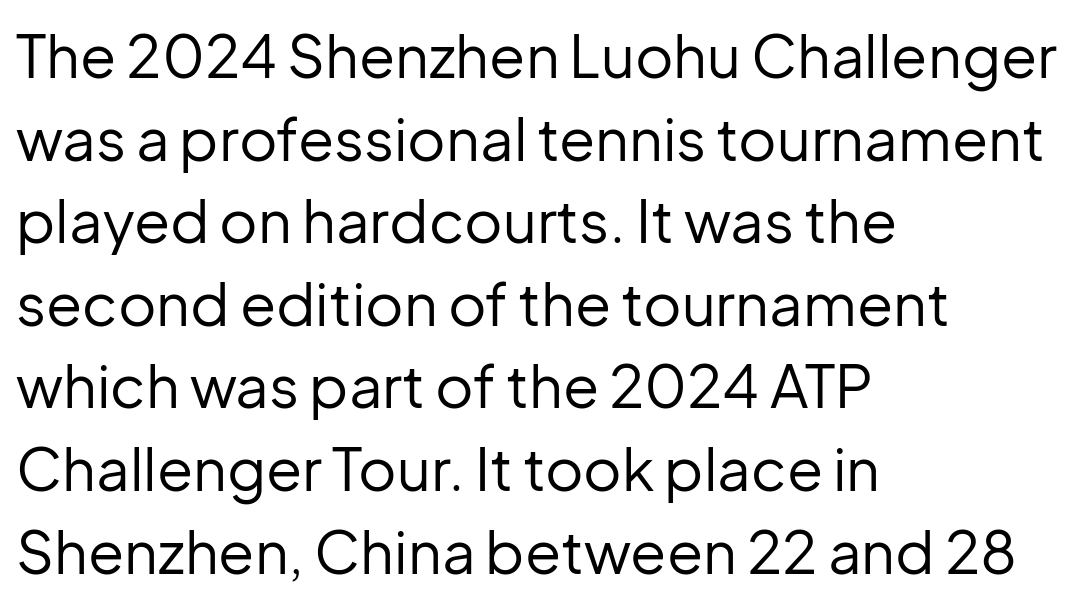
The image shows 59 px regular-weight sans-serif type, upright; set left-aligned, normal line spacing (1.4x), normal letter spacing, not underlined; low stroke contrast and a medium x-height.
